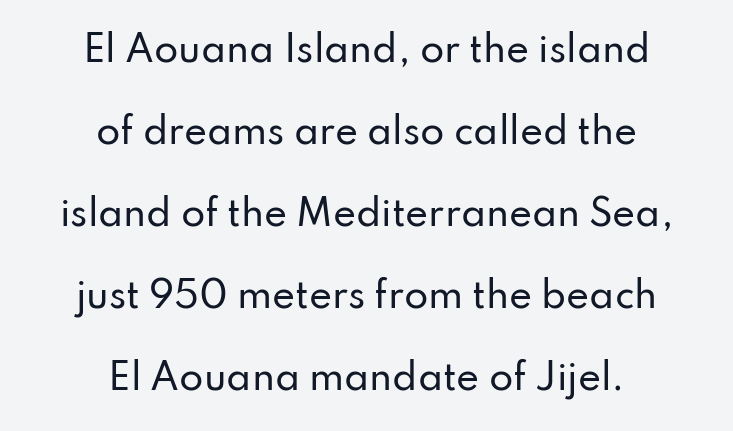
The image shows 35 px sans-serif type, upright; set centered, loose line spacing (2.34x), normal letter spacing, not underlined; low stroke contrast and a small x-height.
